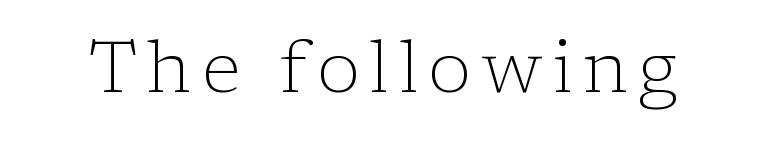
Q: Is the text bold? A: No.
Q: Is the text italic (slanted)? A: No, it is upright.
Q: Is the typeface a serif or a sans-serif typeface? A: Serif.
Q: Is the text underlined? A: No.
Q: Width (condensed, normal, or wide)? A: Normal.
Q: Stroke contrast? A: Low.
Q: x-height? A: Medium.
Q: Monospaced? A: No.
